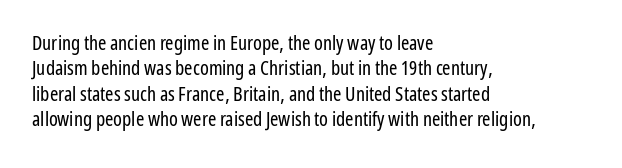
{"italic": "no", "bold": "no", "underline": "no", "align": "left", "line_spacing": "normal", "line_spacing_ratio": 1.27, "letter_spacing": "normal", "letter_spacing_em": 0.0, "glyph_px": 20}
